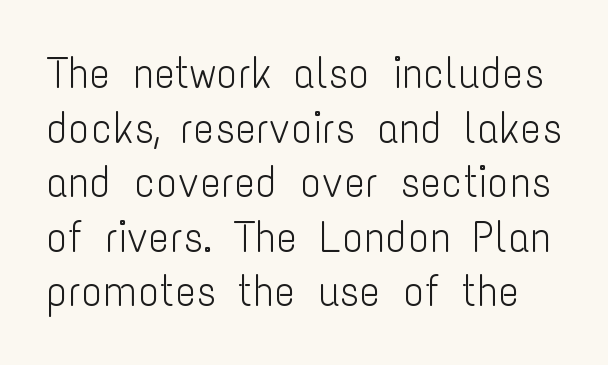
Look at the tracking — it's just the regular setting, nothing added. Letters have the restrained weight of plain body copy at most. Designer's note — italics off, roman on. The passage shown is typed in a proportional face where columns would drift. Nothing sits at the stroke ends, so this counts as sans-serif. Beneath every word, the page is bare.
